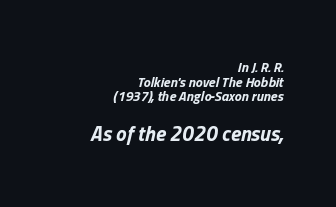
{"italic": "yes", "lean": "right", "slant_degrees": 13, "bold": "yes", "underline": "no", "align": "right", "line_spacing": "tight", "line_spacing_ratio": 1.04, "letter_spacing": "normal", "letter_spacing_em": 0.0, "larger_block": "second", "size_ratio": 1.5, "glyph_px": 21}
